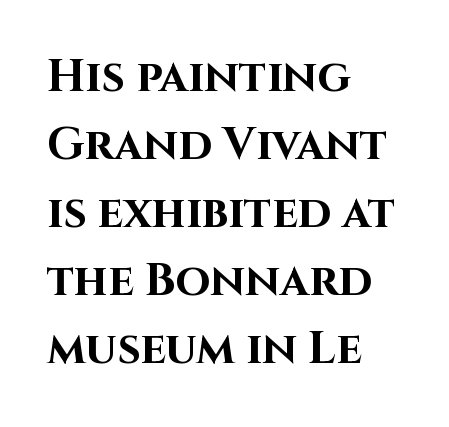
{"serif": "no", "italic": "no", "bold": "yes", "weight": "bold", "width": "normal", "stroke_contrast": "high", "x_height": "large", "monospaced": "no", "underline": "no", "align": "left", "line_spacing": "normal", "line_spacing_ratio": 1.51, "letter_spacing": "normal", "letter_spacing_em": 0.0, "glyph_px": 45}
